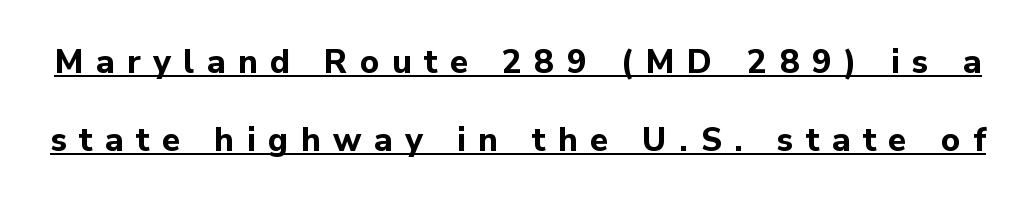
The image shows 33 px bold sans-serif type, upright; set loose line spacing (2.35x), unusually wide letter spacing (+0.38 em), underlined; low stroke contrast and a medium x-height.
